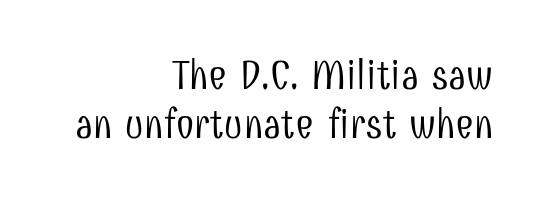
The image shows 41 px light, condensed sans-serif type, upright; set right-aligned, line spacing 1.2x, normal letter spacing, not underlined; low stroke contrast and a medium x-height.
